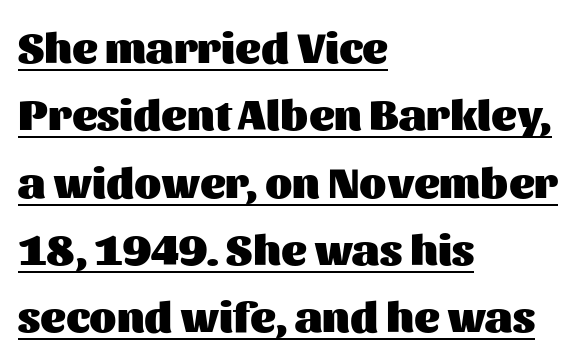
{"serif": "no", "italic": "no", "bold": "yes", "weight": "heavy", "width": "normal", "stroke_contrast": "medium", "x_height": "medium", "monospaced": "no", "underline": "yes", "align": "left", "line_spacing": "normal", "line_spacing_ratio": 1.53, "letter_spacing": "normal", "letter_spacing_em": 0.0, "glyph_px": 44}
